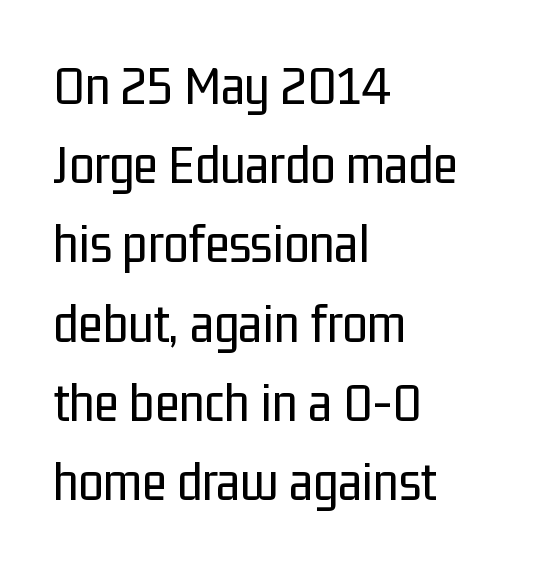
Q: Is the text bold? A: No.
Q: Is the text italic (slanted)? A: No, it is upright.
Q: Is the typeface a serif or a sans-serif typeface? A: Sans-serif.
Q: Is the text underlined? A: No.
Q: How is the paragraph aligned? A: Left-aligned.
Q: Is the spacing between letters normal or unusually wide? A: Normal.
Q: Is the spacing between lines tight, normal or loose? A: Normal.
Q: Width (condensed, normal, or wide)? A: Condensed.
Q: Stroke contrast? A: Low.
Q: x-height? A: Medium.
Q: Monospaced? A: No.
